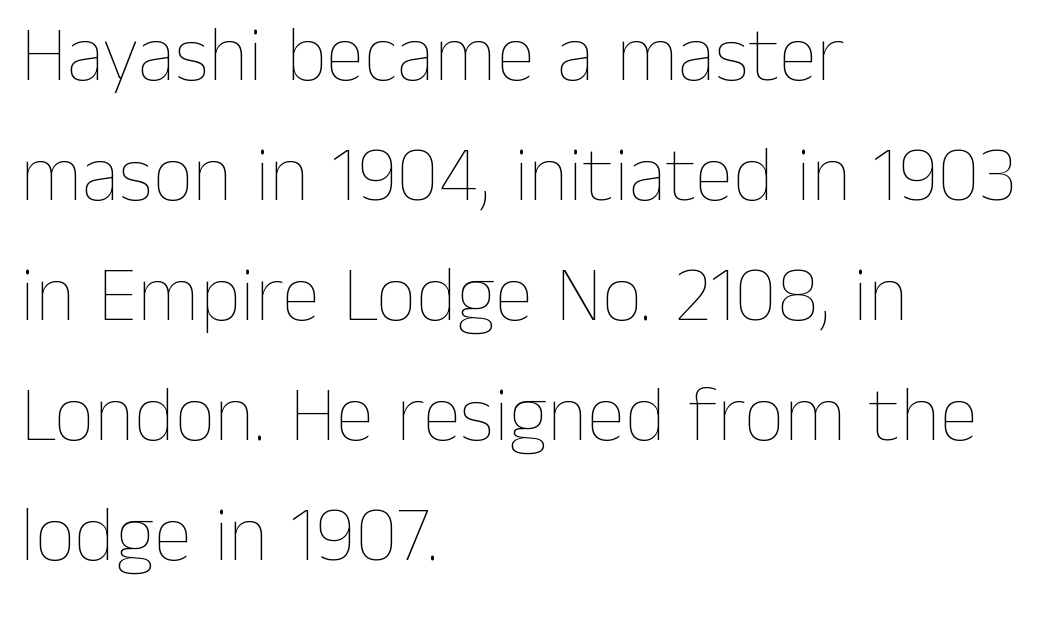
Only glyphs here, with clear space below each row. Interline gaps are of average width in this sample. Here the glyphs are tracked normally, forming tight word shapes. The rendering uses natural spacing where letterforms have individual widths. The lines are quadded left. The typeface has the unassuming heft of standard copy or less.
